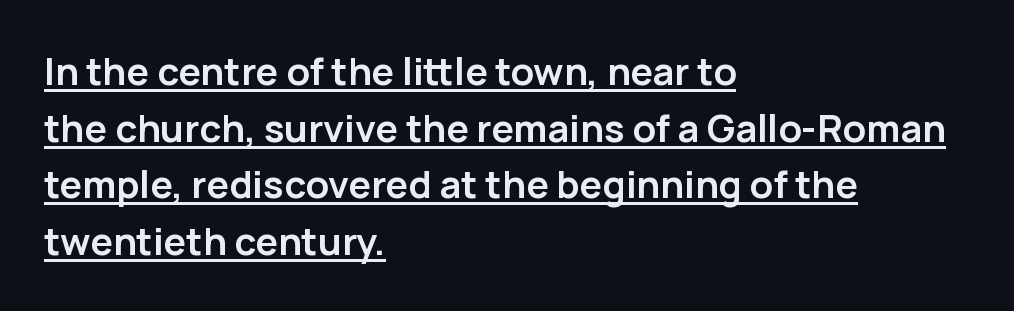
{"serif": "no", "italic": "no", "bold": "yes", "weight": "semibold", "width": "normal", "stroke_contrast": "low", "x_height": "medium", "monospaced": "no", "underline": "yes", "align": "left", "line_spacing": "normal", "line_spacing_ratio": 1.49, "letter_spacing": "normal", "letter_spacing_em": 0.0, "glyph_px": 38}
